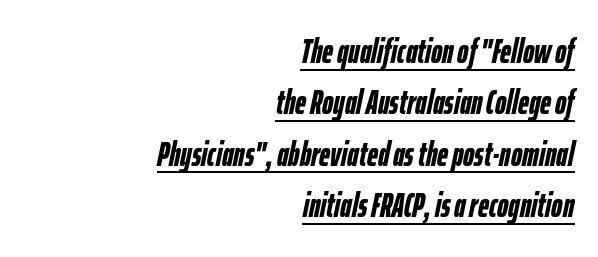
{"italic": "yes", "lean": "right", "slant_degrees": 12, "bold": "yes", "weight": "semibold", "width": "condensed", "stroke_contrast": "low", "x_height": "medium", "monospaced": "no", "underline": "yes", "align": "right", "line_spacing": "normal", "line_spacing_ratio": 1.51, "letter_spacing": "normal", "letter_spacing_em": 0.0, "glyph_px": 34}
